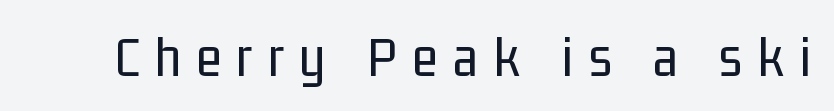
Q: Is the text bold? A: No.
Q: Is the text italic (slanted)? A: No, it is upright.
Q: Is the typeface a serif or a sans-serif typeface? A: Sans-serif.
Q: Is the text underlined? A: No.
Q: Is the spacing between letters normal or unusually wide? A: Unusually wide.
Q: Width (condensed, normal, or wide)? A: Condensed.
Q: Stroke contrast? A: Low.
Q: x-height? A: Medium.
Q: Monospaced? A: No.
